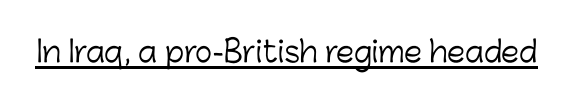
Q: Is the text bold? A: No.
Q: Is the text italic (slanted)? A: No, it is upright.
Q: Is the typeface a serif or a sans-serif typeface? A: Sans-serif.
Q: Is the text underlined? A: Yes.
Q: Is the spacing between letters normal or unusually wide? A: Normal.
Q: Width (condensed, normal, or wide)? A: Normal.
Q: Stroke contrast? A: Low.
Q: x-height? A: Medium.
Q: Monospaced? A: No.
